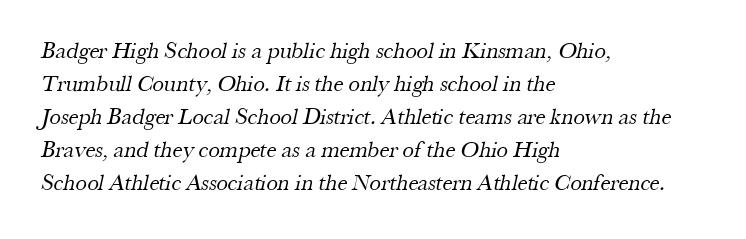
Q: Is the text bold? A: No.
Q: Is the text underlined? A: No.
Q: How is the paragraph aligned? A: Left-aligned.
Q: Is the spacing between letters normal or unusually wide? A: Normal.
Q: Is the spacing between lines tight, normal or loose? A: Normal.
